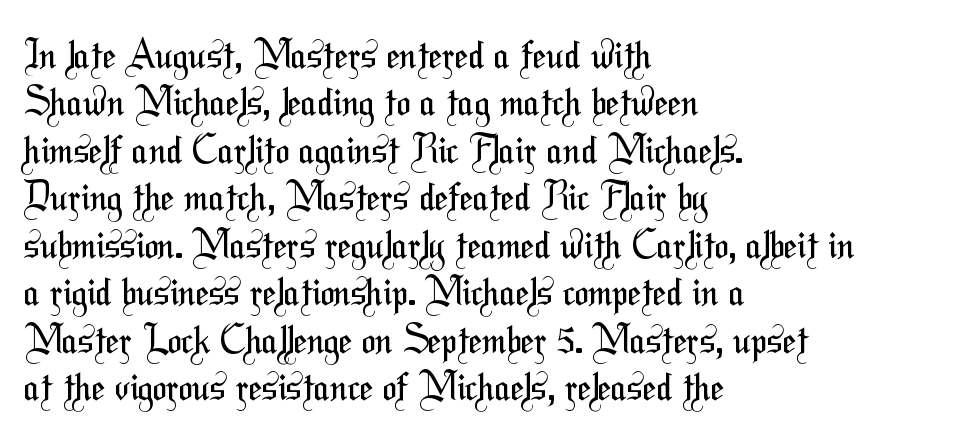
Q: Is the text bold? A: No.
Q: Is the typeface a serif or a sans-serif typeface? A: Sans-serif.
Q: Is the text underlined? A: No.
Q: How is the paragraph aligned? A: Left-aligned.
Q: Is the spacing between letters normal or unusually wide? A: Normal.
Q: Is the spacing between lines tight, normal or loose? A: Normal.
Q: Width (condensed, normal, or wide)? A: Condensed.
Q: Stroke contrast? A: Medium.
Q: x-height? A: Medium.
Q: Monospaced? A: No.
